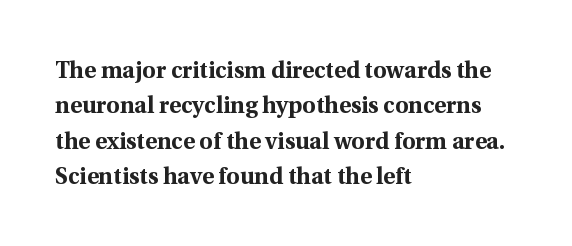
The image shows 23 px bold type, upright; set left-aligned, normal line spacing (1.54x), normal letter spacing, not underlined.
